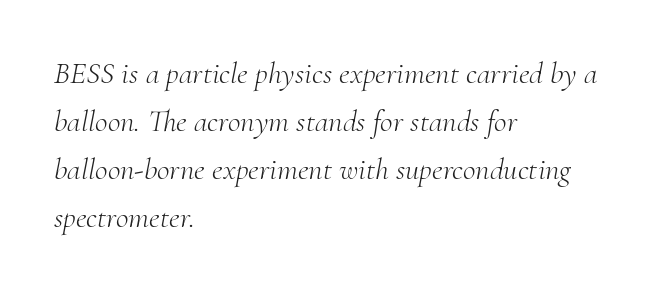
The image shows 31 px light serif type, italic (leaning right); set left-aligned, normal line spacing (1.55x), normal letter spacing, not underlined; medium stroke contrast and a small x-height.
